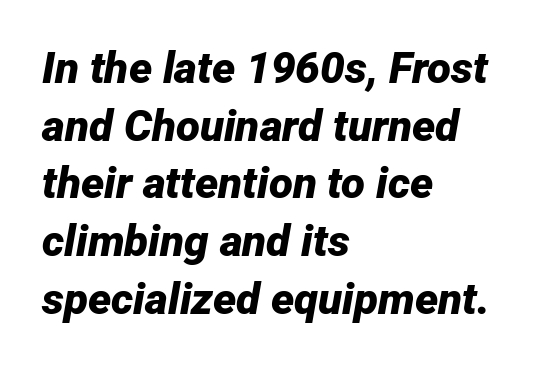
Q: Is the text bold? A: Yes.
Q: Is the text italic (slanted)? A: Yes, it leans right by about 12 degrees.
Q: Is the text underlined? A: No.
Q: How is the paragraph aligned? A: Left-aligned.
Q: Is the spacing between letters normal or unusually wide? A: Normal.
Q: Is the spacing between lines tight, normal or loose? A: Normal.
Q: Width (condensed, normal, or wide)? A: Normal.
Q: Stroke contrast? A: Low.
Q: x-height? A: Medium.
Q: Monospaced? A: No.
